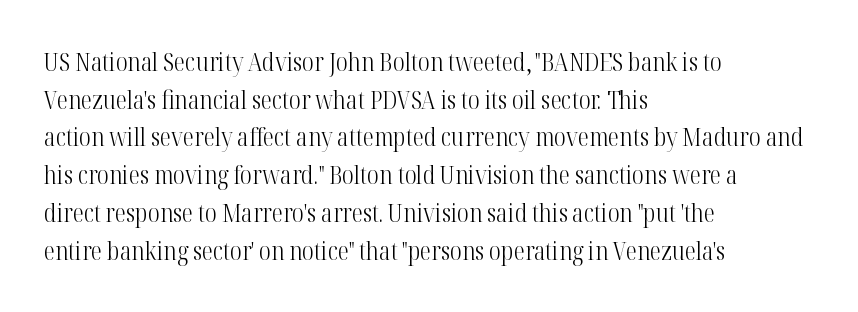
The face used here is rendered with its standard letterfit. Just letters on the line, the space beneath them empty. Caption: face not bold, strokes unweighted. Line spacing here is normal.
